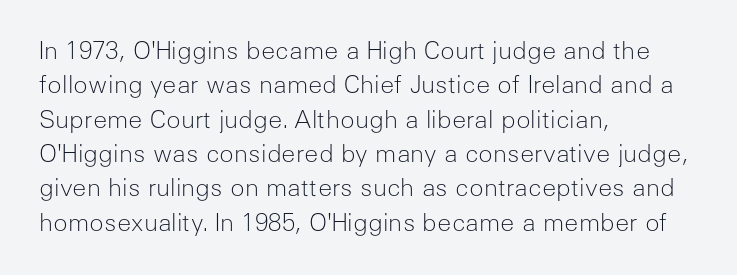
{"italic": "no", "bold": "no", "underline": "no", "align": "left", "line_spacing": "normal", "line_spacing_ratio": 1.43, "letter_spacing": "normal", "letter_spacing_em": 0.0, "glyph_px": 24}
